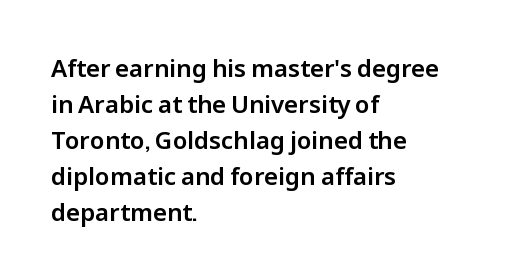
The image shows 24 px text type, upright; set left-aligned, normal line spacing (1.5x), normal letter spacing, not underlined.
